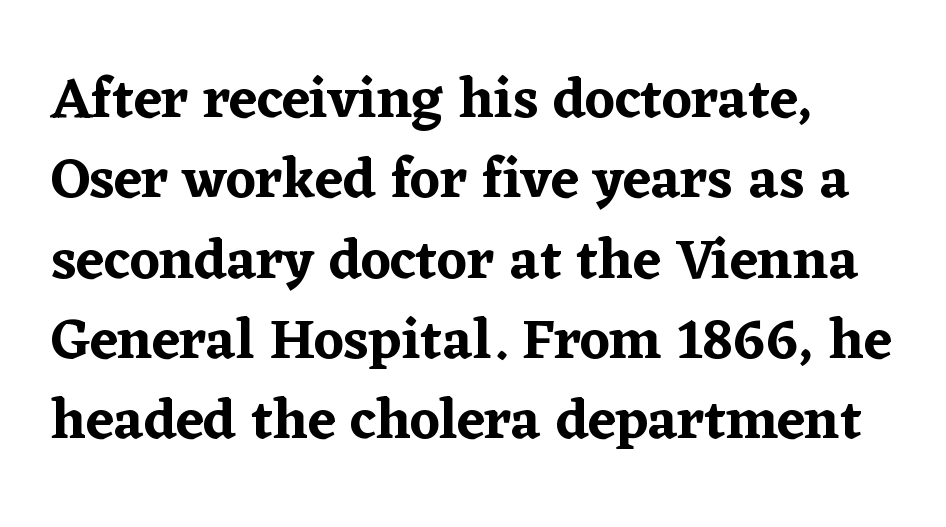
{"serif": "yes", "italic": "no", "width": "normal", "stroke_contrast": "low", "x_height": "medium", "monospaced": "no", "underline": "no", "line_spacing": "normal", "line_spacing_ratio": 1.41, "letter_spacing": "normal", "letter_spacing_em": 0.0, "glyph_px": 57}
